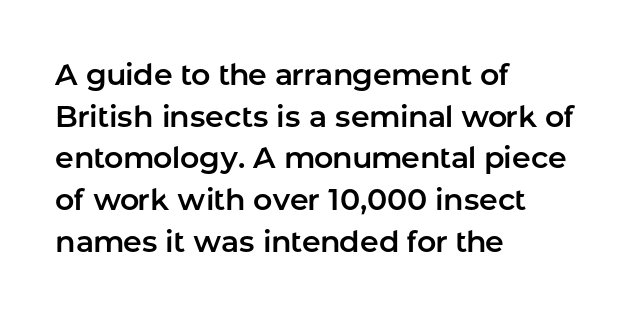
The image shows 30 px sans-serif type, upright; set left-aligned, normal line spacing (1.39x), normal letter spacing, not underlined; low stroke contrast and a medium x-height.
